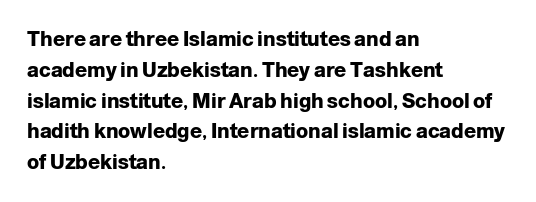
The image shows 20 px bold type, upright; set left-aligned, normal line spacing (1.54x), normal letter spacing, not underlined.
